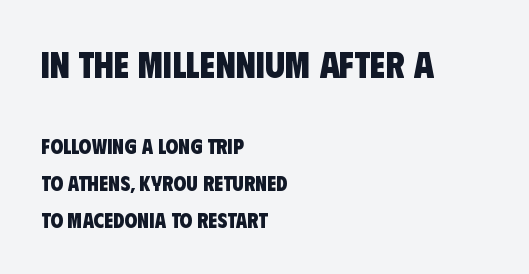
The image shows 36 px heavy, condensed sans-serif type; set left-aligned, line spacing 1.74x, normal letter spacing, not underlined; the first (top) block is 1.71x larger; low stroke contrast and a large x-height.
